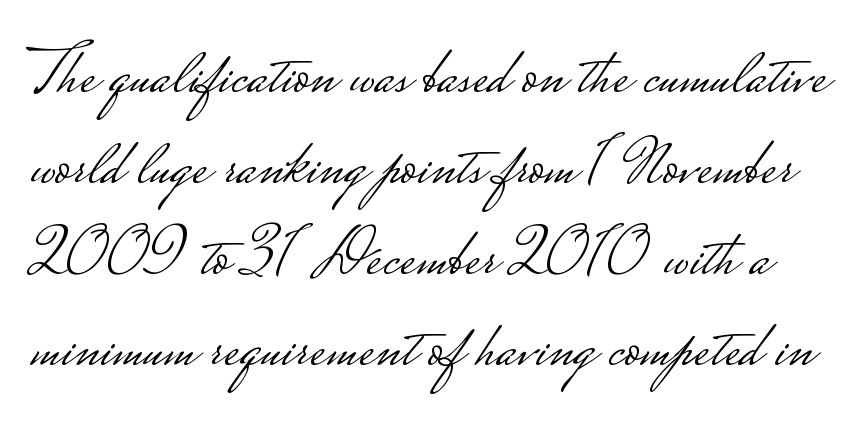
Q: Is the text bold? A: No.
Q: Is the text italic (slanted)? A: Yes.
Q: Is the typeface a serif or a sans-serif typeface? A: Sans-serif.
Q: Is the text underlined? A: No.
Q: Is the spacing between letters normal or unusually wide? A: Normal.
Q: Is the spacing between lines tight, normal or loose? A: Normal.
Q: Width (condensed, normal, or wide)? A: Wide.
Q: Stroke contrast? A: Low.
Q: Monospaced? A: No.
